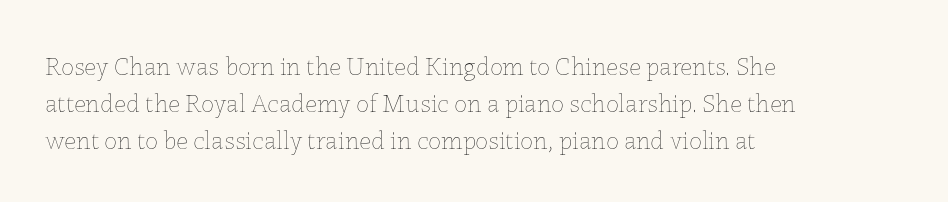
The image shows 26 px text type, upright; set left-aligned, normal line spacing (1.42x), normal letter spacing, not underlined.
